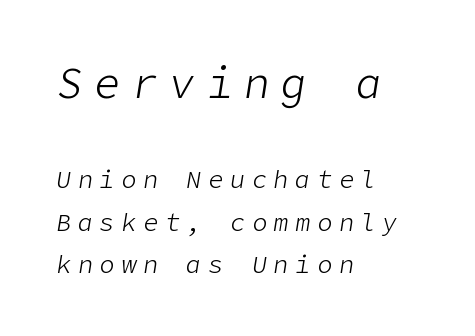
The image shows 43 px light type, italic (leaning right); set left-aligned, line spacing 1.71x, unusually wide letter spacing (+0.27 em), not underlined; the first (top) block is 1.72x larger; low stroke contrast and a medium x-height.
